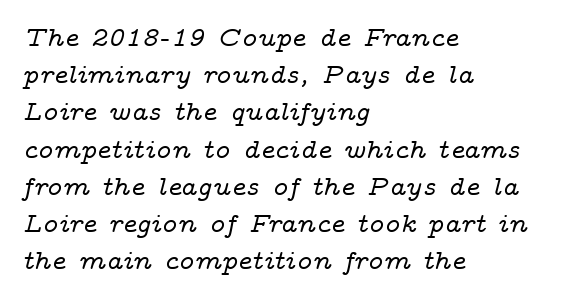
Q: Is the text italic (slanted)? A: Yes, it leans right by about 14 degrees.
Q: Is the typeface a serif or a sans-serif typeface? A: Serif.
Q: Is the text underlined? A: No.
Q: How is the paragraph aligned? A: Left-aligned.
Q: Is the spacing between letters normal or unusually wide? A: Normal.
Q: Is the spacing between lines tight, normal or loose? A: Normal.
Q: Width (condensed, normal, or wide)? A: Wide.
Q: Stroke contrast? A: Low.
Q: x-height? A: Medium.
Q: Monospaced? A: No.
